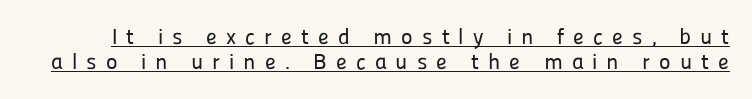
{"italic": "no", "underline": "yes", "line_spacing": "tight", "line_spacing_ratio": 1.14, "letter_spacing": "wide", "letter_spacing_em": 0.41, "glyph_px": 22}
